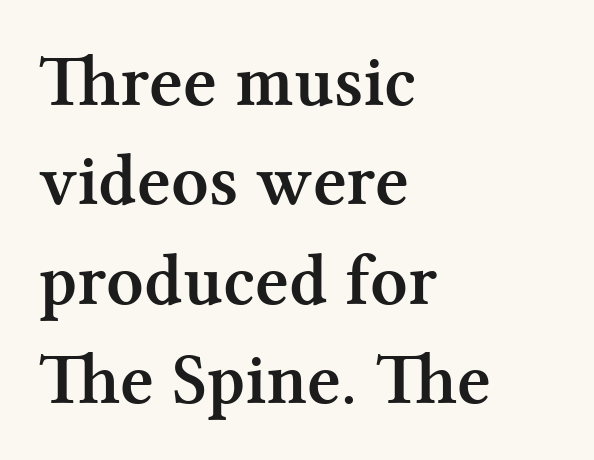
{"serif": "yes", "italic": "no", "bold": "yes", "weight": "semibold", "width": "normal", "stroke_contrast": "medium", "x_height": "medium", "monospaced": "no", "underline": "no", "align": "left", "line_spacing": "normal", "line_spacing_ratio": 1.36, "letter_spacing": "normal", "letter_spacing_em": 0.0, "glyph_px": 73}
